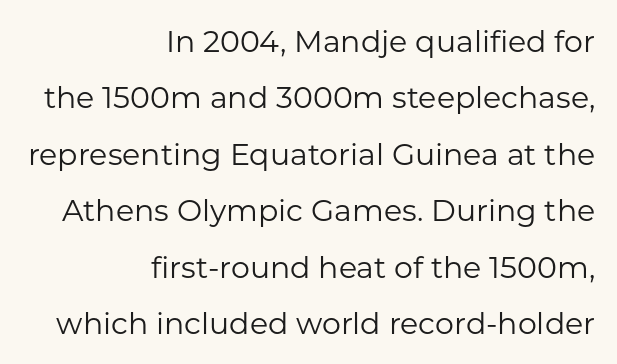
Q: Is the text bold? A: No.
Q: Is the text italic (slanted)? A: No, it is upright.
Q: Is the typeface a serif or a sans-serif typeface? A: Sans-serif.
Q: Is the text underlined? A: No.
Q: How is the paragraph aligned? A: Right-aligned.
Q: Is the spacing between letters normal or unusually wide? A: Normal.
Q: Width (condensed, normal, or wide)? A: Normal.
Q: Stroke contrast? A: Low.
Q: x-height? A: Medium.
Q: Monospaced? A: No.
